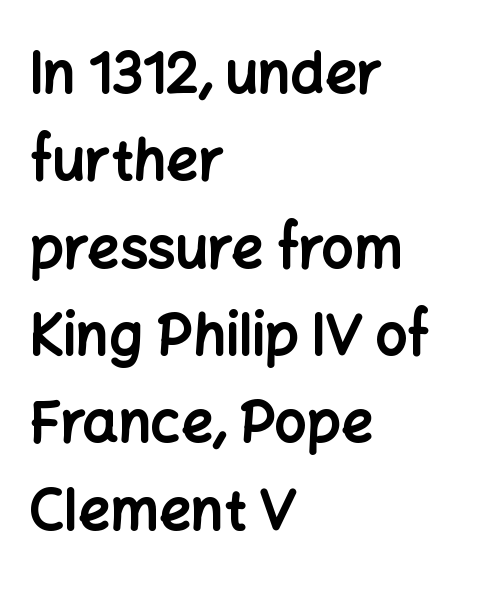
{"serif": "no", "italic": "no", "bold": "yes", "weight": "bold", "width": "normal", "stroke_contrast": "low", "x_height": "medium", "monospaced": "no", "underline": "no", "align": "left", "line_spacing": "normal", "line_spacing_ratio": 1.56, "letter_spacing": "normal", "letter_spacing_em": 0.0, "glyph_px": 56}
